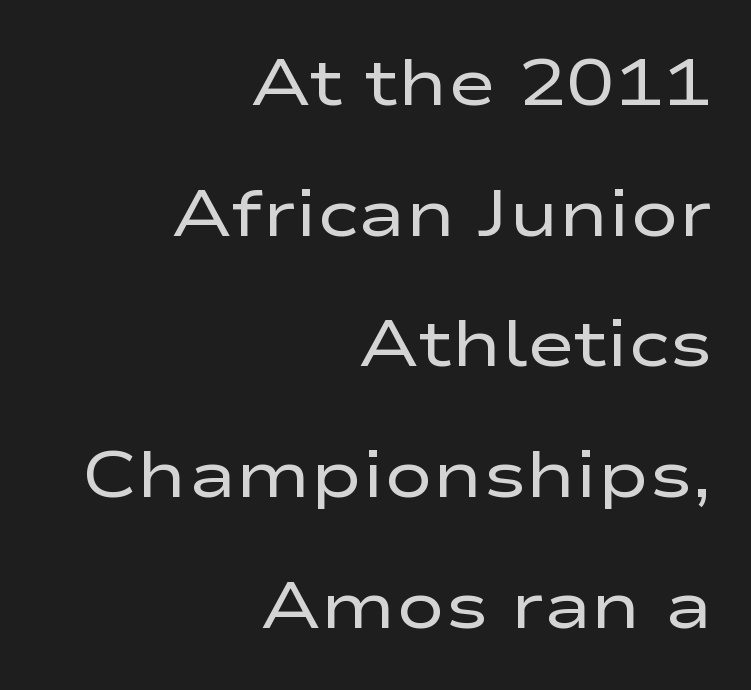
The image shows 65 px regular-weight, wide sans-serif type, upright; set right-aligned, loose line spacing (2.01x), normal letter spacing, not underlined; low stroke contrast and a medium x-height.
